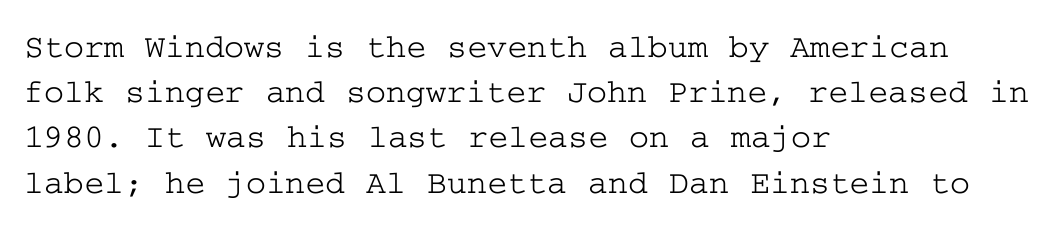
Q: Is the text italic (slanted)? A: No, it is upright.
Q: Is the typeface a serif or a sans-serif typeface? A: Serif.
Q: Is the text underlined? A: No.
Q: How is the paragraph aligned? A: Left-aligned.
Q: Is the spacing between letters normal or unusually wide? A: Normal.
Q: Is the spacing between lines tight, normal or loose? A: Normal.
Q: Width (condensed, normal, or wide)? A: Wide.
Q: Stroke contrast? A: Low.
Q: x-height? A: Medium.
